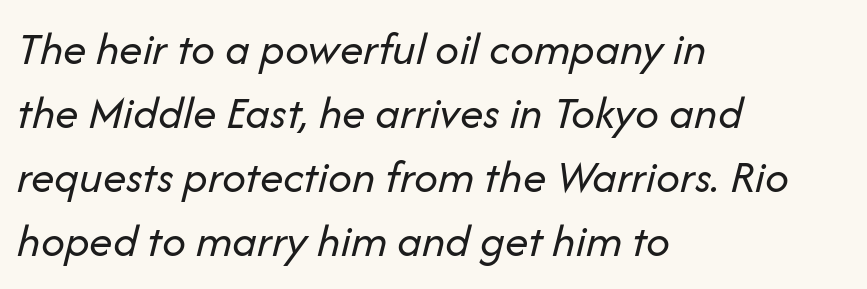
Q: Is the text bold? A: No.
Q: Is the text italic (slanted)? A: Yes, it leans right by about 14 degrees.
Q: Is the text underlined? A: No.
Q: How is the paragraph aligned? A: Left-aligned.
Q: Is the spacing between letters normal or unusually wide? A: Normal.
Q: Is the spacing between lines tight, normal or loose? A: Normal.
Q: Width (condensed, normal, or wide)? A: Normal.
Q: Stroke contrast? A: Low.
Q: x-height? A: Medium.
Q: Monospaced? A: No.
